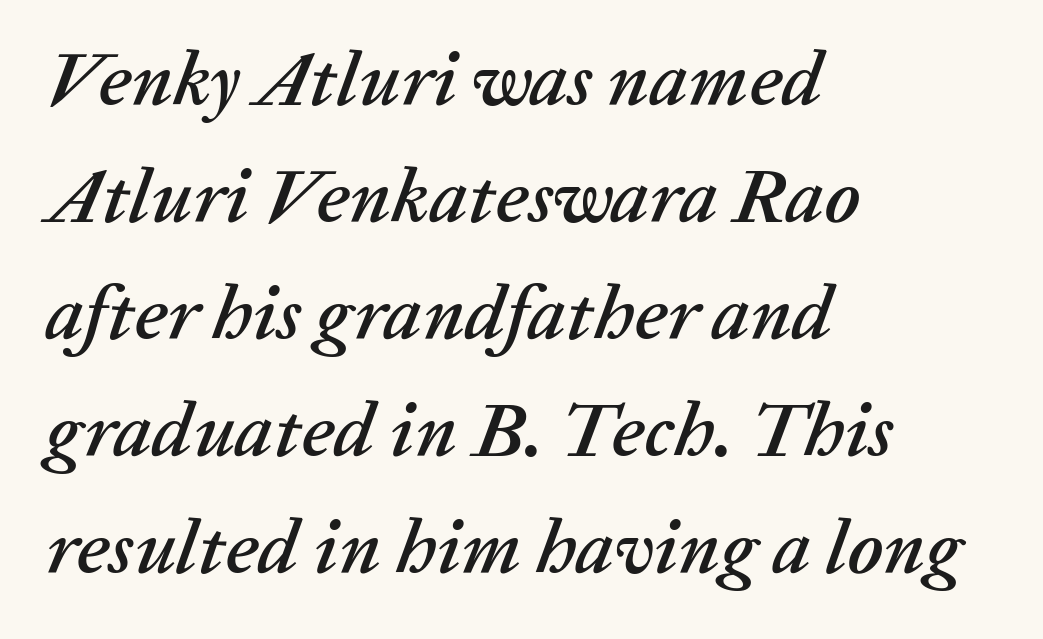
The leading is moderate, giving the passage an even texture. Here the designer chose a conventional face with non-uniform glyph widths. Descenders hang freely into open space. Slanted lettering throughout. Nobody touched the tracking dial on this one. Line beginnings align vertically; line endings do not.
